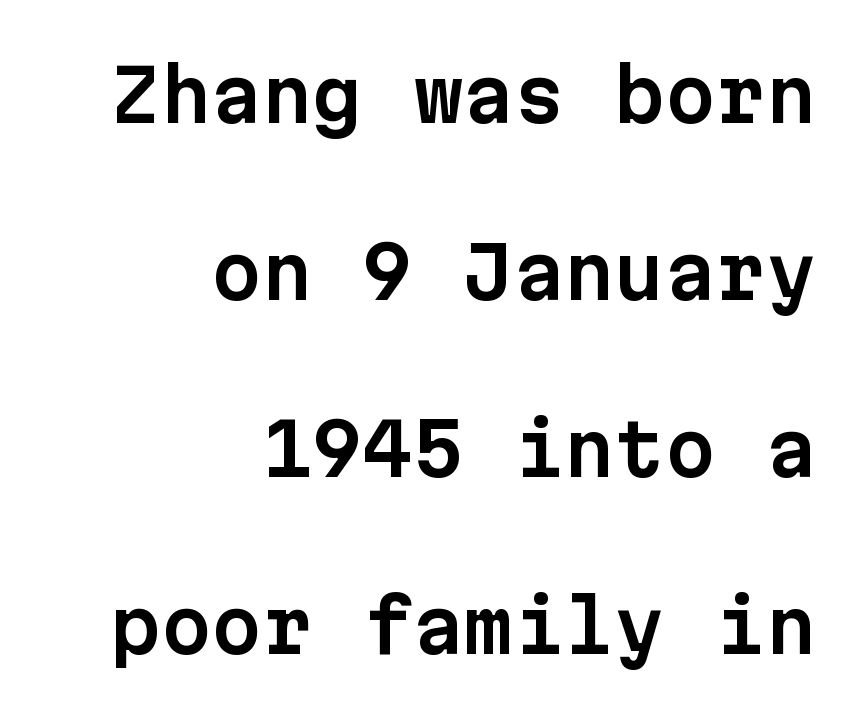
Q: Is the text italic (slanted)? A: No, it is upright.
Q: Is the typeface a serif or a sans-serif typeface? A: Sans-serif.
Q: Is the text underlined? A: No.
Q: How is the paragraph aligned? A: Right-aligned.
Q: Is the spacing between letters normal or unusually wide? A: Normal.
Q: Is the spacing between lines tight, normal or loose? A: Loose.
Q: Width (condensed, normal, or wide)? A: Normal.
Q: Stroke contrast? A: Low.
Q: x-height? A: Medium.
Q: Monospaced? A: Yes.
